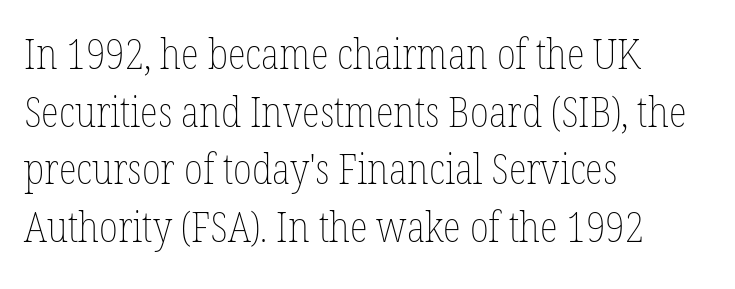
{"italic": "no", "bold": "no", "weight": "thin", "width": "condensed", "stroke_contrast": "low", "x_height": "medium", "monospaced": "no", "underline": "no", "align": "left", "line_spacing": "normal", "line_spacing_ratio": 1.37, "letter_spacing": "normal", "letter_spacing_em": 0.0, "glyph_px": 42}
